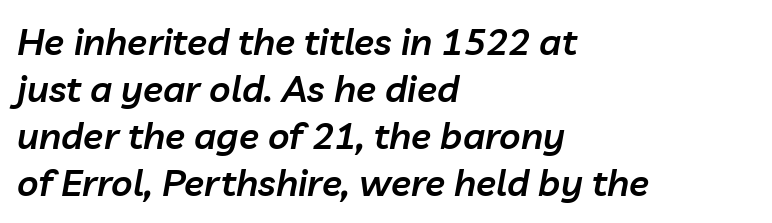
Q: Is the text bold? A: Semi-bold.
Q: Is the text italic (slanted)? A: Yes, it leans right by about 10 degrees.
Q: Is the text underlined? A: No.
Q: How is the paragraph aligned? A: Left-aligned.
Q: Is the spacing between letters normal or unusually wide? A: Normal.
Q: Is the spacing between lines tight, normal or loose? A: Normal.
Q: Width (condensed, normal, or wide)? A: Normal.
Q: Stroke contrast? A: Low.
Q: x-height? A: Medium.
Q: Monospaced? A: No.
